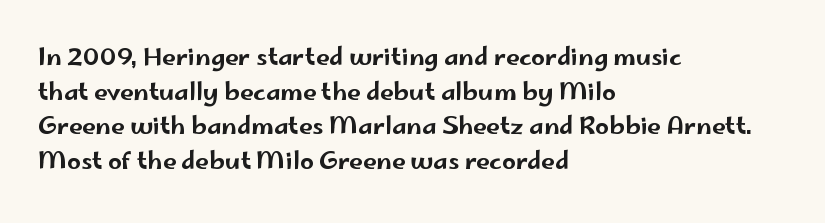
The compositor pushed each line to the left boundary. Compared with typical paragraphs, the rows here are spaced about the same. Here the glyphs are tracked normally, forming tight word shapes. Check the space under the baseline: it is left empty. You can tell it's not italic because the verticals are truly vertical.
